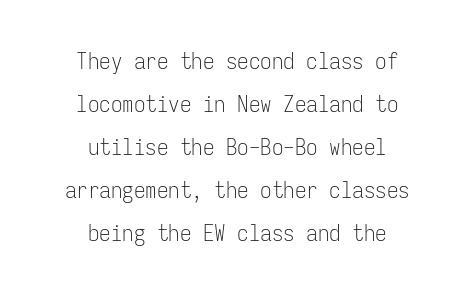
Underlining? Definitely not there. These lines were composed using upright roman letters. No extra ink here — the face is not bold. The face used here is rendered with its standard letterfit. Alignment: centered.
